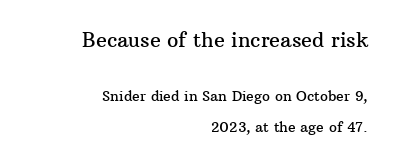
Glance below the letters and you will spot only blank space. Whoever set this chose breathing room over compactness in the vertical rhythm. Teacher's note: observe the even right margin — that is flush-right alignment. These lines were composed using upright roman letters. The earlier block is typeset at a bigger size than the later block.
